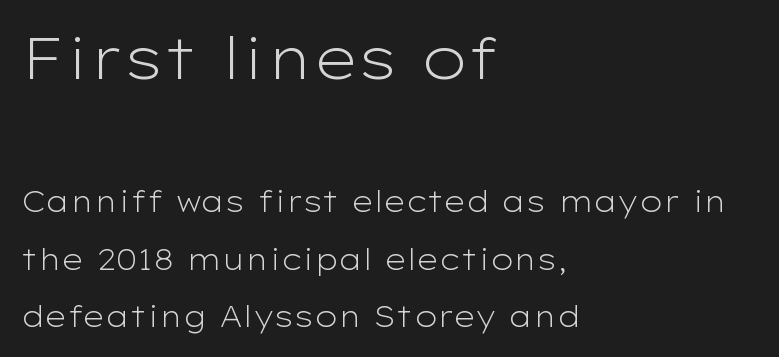
No word sits above an underline. Stems and bowls with no extra thickness — not bold. You could not count columns in this text — the font is proportionally spaced. The text block is weighted toward the left margin, trailing off unevenly rightward. You could call the tracking neutral — neither tight nor loose. Is there any slant? The stems are plumb.
